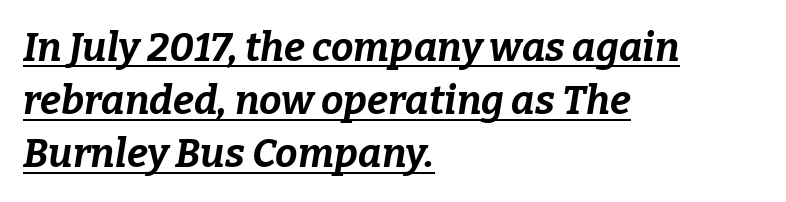
{"italic": "yes", "lean": "right", "slant_degrees": 9, "bold": "yes", "weight": "bold", "width": "normal", "stroke_contrast": "low", "x_height": "medium", "monospaced": "no", "underline": "yes", "align": "left", "line_spacing": "normal", "line_spacing_ratio": 1.33, "letter_spacing": "normal", "letter_spacing_em": 0.0, "glyph_px": 40}
